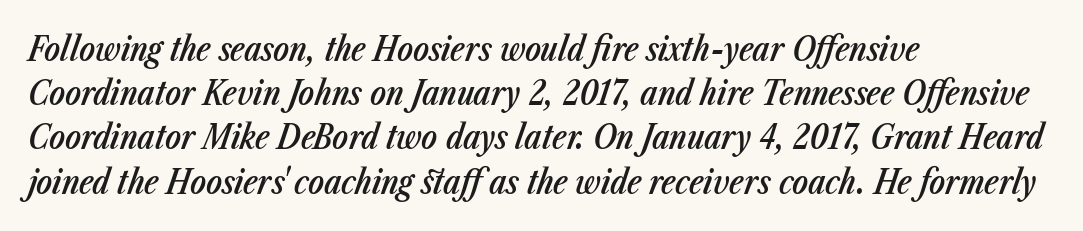
Q: Is the text bold? A: Semi-bold.
Q: Is the text italic (slanted)? A: Yes, it leans right by about 23 degrees.
Q: Is the text underlined? A: No.
Q: How is the paragraph aligned? A: Left-aligned.
Q: Is the spacing between letters normal or unusually wide? A: Normal.
Q: Is the spacing between lines tight, normal or loose? A: Normal.
Q: Width (condensed, normal, or wide)? A: Condensed.
Q: Stroke contrast? A: Low.
Q: x-height? A: Medium.
Q: Monospaced? A: No.
